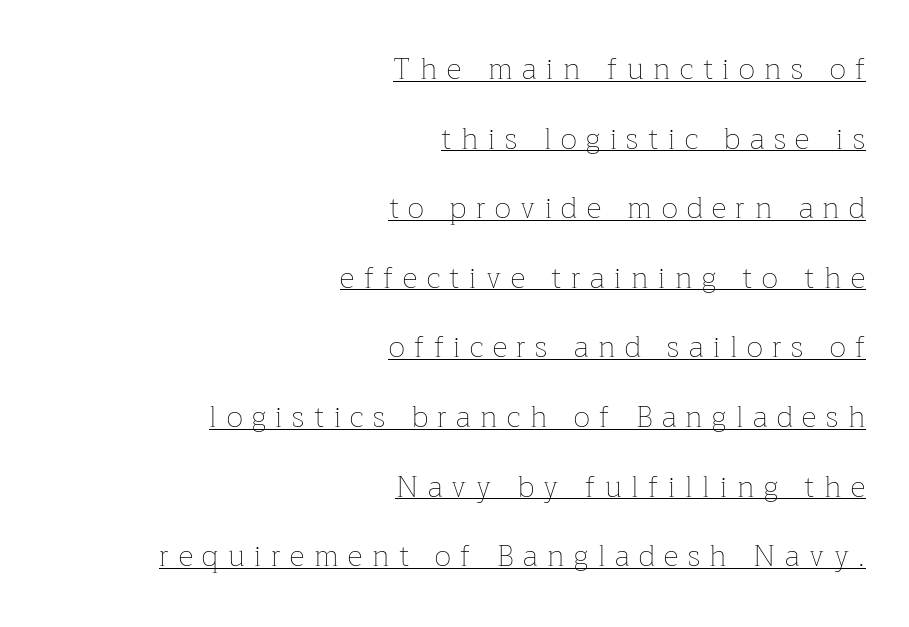
The image shows 29 px thin type, upright; set right-aligned, loose line spacing (2.4x), unusually wide letter spacing (+0.33 em), underlined; low stroke contrast and a medium x-height.
